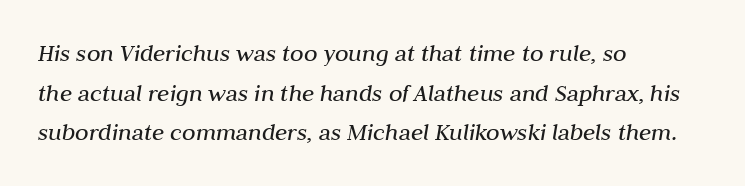
Does the leading feel generous? No, just average. Default kerning and tracking; the words read as compact shapes. Every character sits at an angle, as italics do. Weight: in the light-to-regular range. Reading down the block, your eye returns to a fixed left position each line. The area under the type is left untouched.
